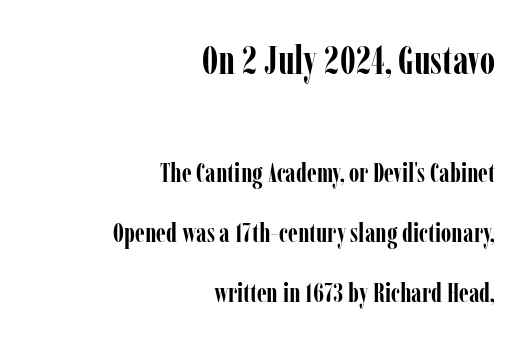
The space beneath each line is pristine and unruled. The type family on display is of the serif kind. The passage shown is typed in a proportional face where columns would drift. The rendering shrinks the type as you move from the upper chunk to the lower. Notice the wide empty band between every row — that's loose leading.
